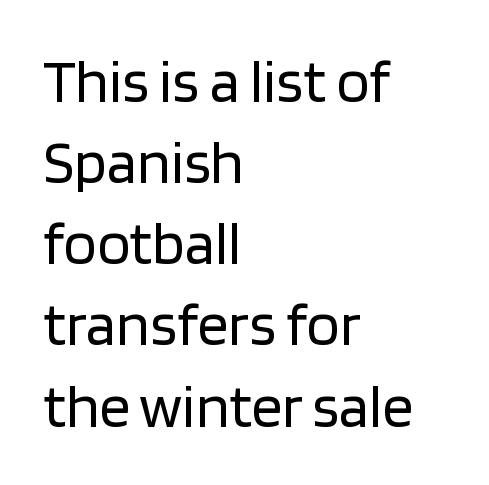
{"serif": "no", "italic": "no", "bold": "no", "weight": "regular", "width": "normal", "stroke_contrast": "low", "x_height": "large", "monospaced": "no", "underline": "no", "align": "left", "line_spacing": "normal", "line_spacing_ratio": 1.33, "letter_spacing": "normal", "letter_spacing_em": 0.0, "glyph_px": 61}
